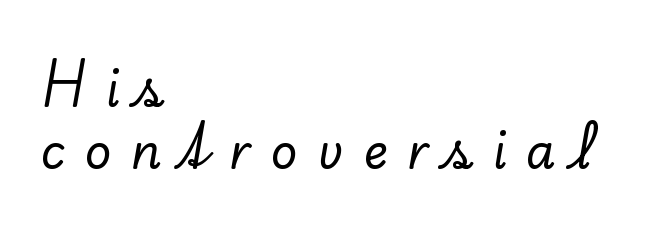
You could not count columns in this text — the font is proportionally spaced. No word sits above an underline. Notice how the passage keeps a crisp vertical edge on the left only. The passage shown is typeset with a serif family. Here the glyphs are tracked loosely, breaking word shapes into spaced letters.
